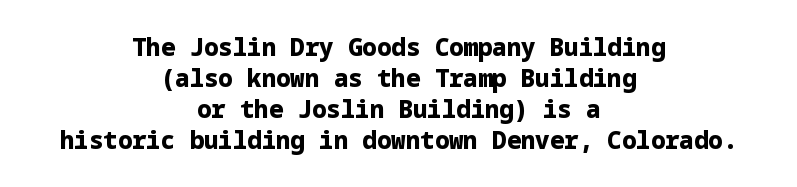
A typesetter would call this zero additional tracking. The rendering uses a bold face; every stroke is thick and dark. Tall strokes in this sample are plumb rather than angled. The strip under each line holds only bare page. Students, observe: this is what conventionally led text looks like.
